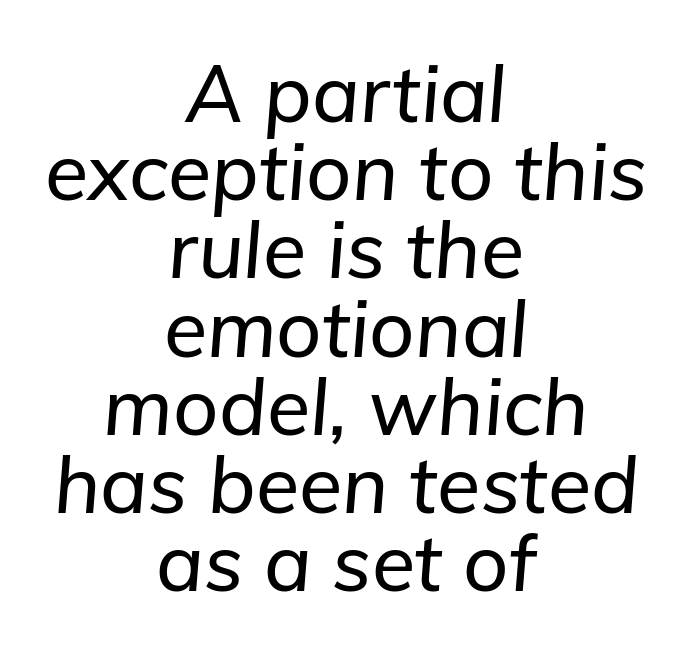
{"italic": "yes", "lean": "right", "slant_degrees": 5, "width": "normal", "stroke_contrast": "low", "x_height": "medium", "monospaced": "no", "underline": "no", "align": "center", "line_spacing": "tight", "line_spacing_ratio": 0.99, "letter_spacing": "normal", "letter_spacing_em": 0.0, "glyph_px": 79}
